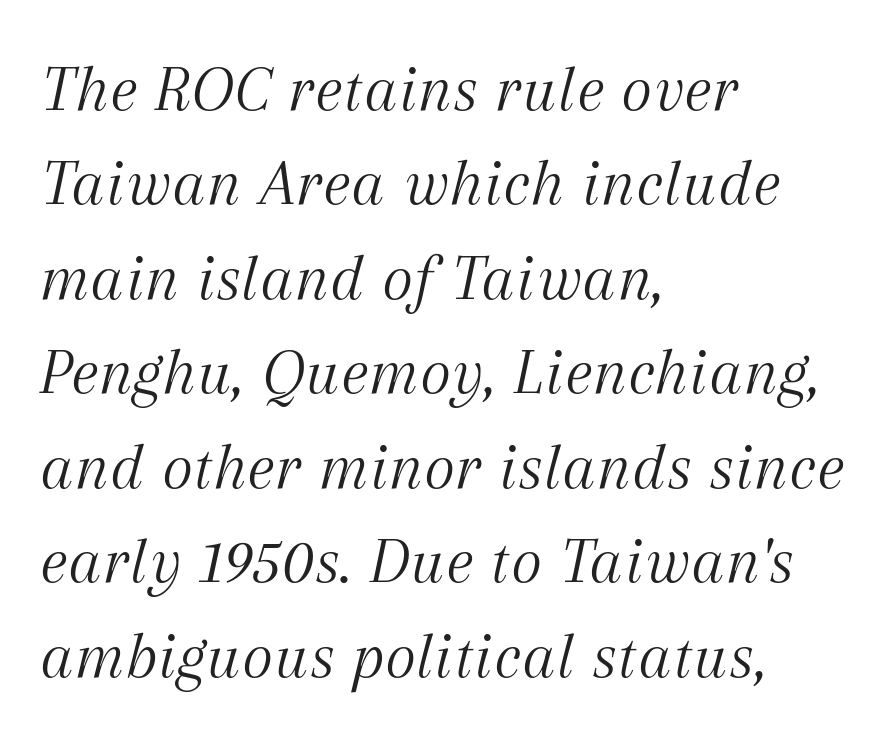
Q: Is the text bold? A: No.
Q: Is the text italic (slanted)? A: Yes, it leans right by about 12 degrees.
Q: Is the typeface a serif or a sans-serif typeface? A: Serif.
Q: Is the text underlined? A: No.
Q: How is the paragraph aligned? A: Left-aligned.
Q: Is the spacing between letters normal or unusually wide? A: Normal.
Q: Is the spacing between lines tight, normal or loose? A: Normal.
Q: Width (condensed, normal, or wide)? A: Normal.
Q: Stroke contrast? A: Medium.
Q: x-height? A: Medium.
Q: Monospaced? A: No.
